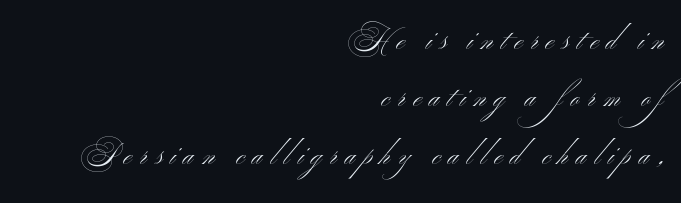
The letters are spread apart with noticeably loose tracking. The glyphs are unaccompanied by any horizontal stroke below them. Stroke terminals: plain, sans-serif. Is the block centered? No — it sits flush against the right margin. Regarding leading, the lines here are spaced well apart. Proportional: the letters do not fall into vertical columns.
